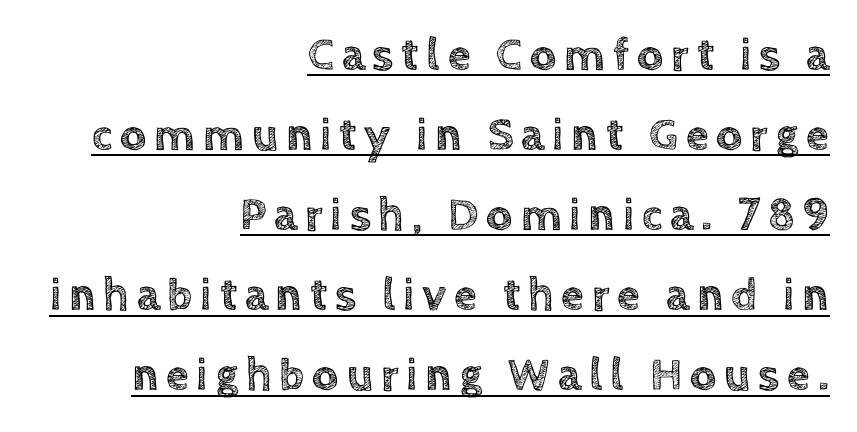
The image shows 46 px text type, upright; set right-aligned, line spacing 1.74x, underlined; a large x-height.
